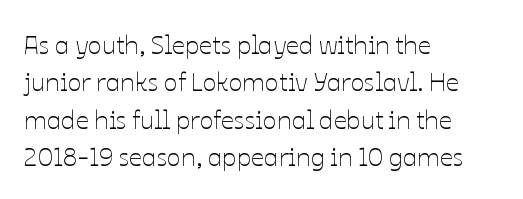
{"italic": "no", "bold": "no", "underline": "no", "align": "left", "line_spacing": "normal", "line_spacing_ratio": 1.44, "letter_spacing": "normal", "letter_spacing_em": 0.0, "glyph_px": 26}
